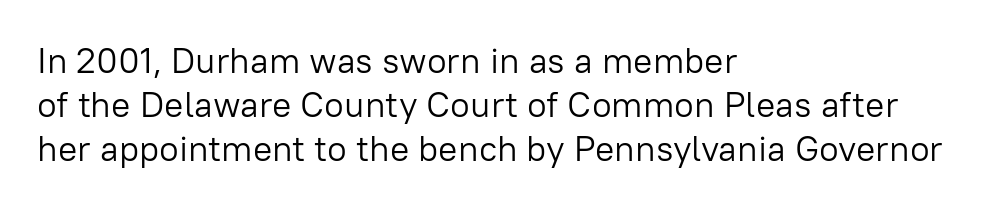
The image shows 36 px light sans-serif type, upright; set left-aligned, line spacing 1.22x, normal letter spacing, not underlined; low stroke contrast and a medium x-height.
